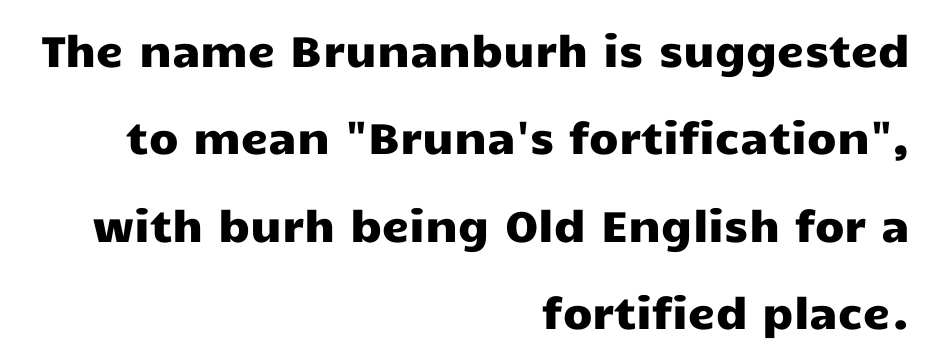
{"serif": "no", "italic": "no", "width": "wide", "stroke_contrast": "low", "x_height": "medium", "monospaced": "no", "underline": "no", "align": "right", "line_spacing": "loose", "line_spacing_ratio": 2.03, "letter_spacing": "normal", "letter_spacing_em": 0.0, "glyph_px": 43}
